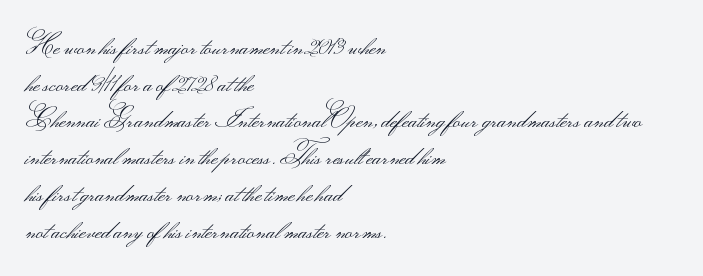
{"bold": "no", "underline": "no", "align": "left", "line_spacing": "normal", "line_spacing_ratio": 1.47, "letter_spacing": "normal", "letter_spacing_em": 0.0, "glyph_px": 25}
